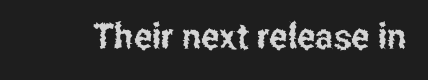
Q: Is the text italic (slanted)? A: No, it is upright.
Q: Is the typeface a serif or a sans-serif typeface? A: Sans-serif.
Q: Is the text underlined? A: No.
Q: Is the spacing between letters normal or unusually wide? A: Normal.
Q: Width (condensed, normal, or wide)? A: Condensed.
Q: Stroke contrast? A: Low.
Q: x-height? A: Medium.
Q: Monospaced? A: No.
